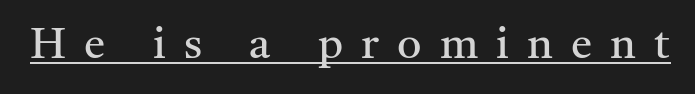
Q: Is the text bold? A: No.
Q: Is the text italic (slanted)? A: No, it is upright.
Q: Is the typeface a serif or a sans-serif typeface? A: Serif.
Q: Is the text underlined? A: Yes.
Q: Is the spacing between letters normal or unusually wide? A: Unusually wide.
Q: Width (condensed, normal, or wide)? A: Normal.
Q: Stroke contrast? A: Medium.
Q: x-height? A: Medium.
Q: Monospaced? A: No.
